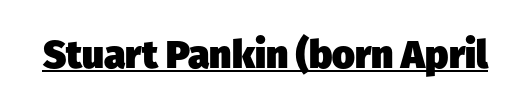
Q: Is the text bold? A: Yes.
Q: Is the typeface a serif or a sans-serif typeface? A: Sans-serif.
Q: Is the text underlined? A: Yes.
Q: Is the spacing between letters normal or unusually wide? A: Normal.
Q: Width (condensed, normal, or wide)? A: Normal.
Q: Stroke contrast? A: Low.
Q: x-height? A: Medium.
Q: Monospaced? A: No.
